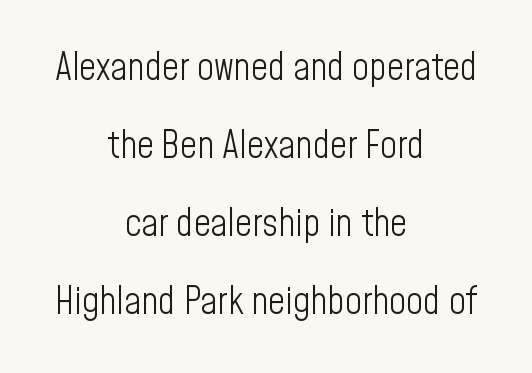
The image shows 37 px light, condensed sans-serif type, upright; set centered, loose line spacing (2.11x), normal letter spacing, not underlined; low stroke contrast and a medium x-height.
